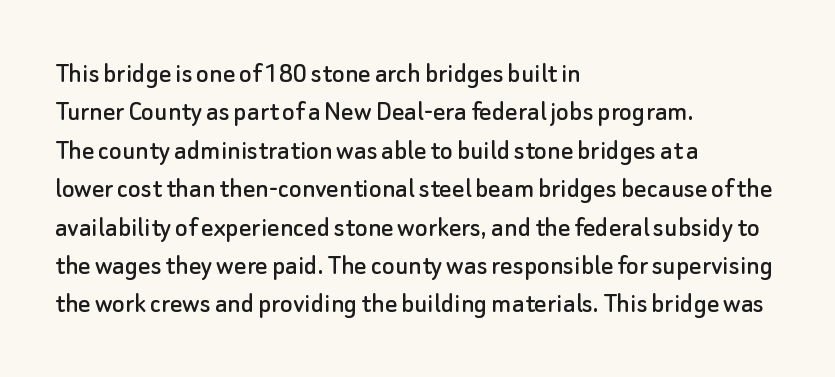
Letters rest on an invisible, unmarked baseline. The type is set solid horizontally, with unmodified tracking. Regarding serifs, this sample does without them. These lines are set flush left with a ragged right edge. Interline gaps are of average width in this sample.
